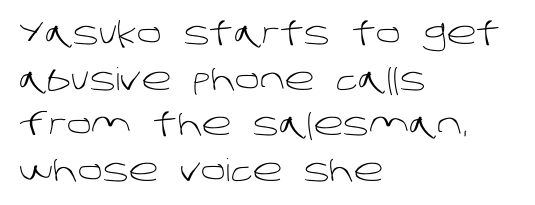
{"serif": "no", "bold": "no", "weight": "light", "width": "normal", "stroke_contrast": "low", "x_height": "large", "monospaced": "no", "underline": "no", "align": "left", "line_spacing": "normal", "line_spacing_ratio": 1.47, "letter_spacing": "normal", "letter_spacing_em": 0.0, "glyph_px": 31}
